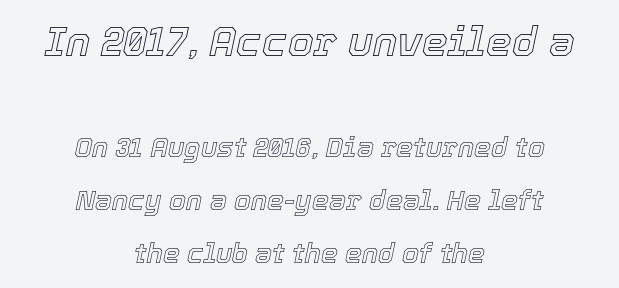
What stands out about the letter spacing? Nothing — it is the standard amount. Do the characters align in a grid? No, the font is proportional. Whoever set this made the first block the dominant, larger element. Rows of type keep a wide berth in the vertical direction. A centered setting, common on invitations and titles, is used for this passage.
